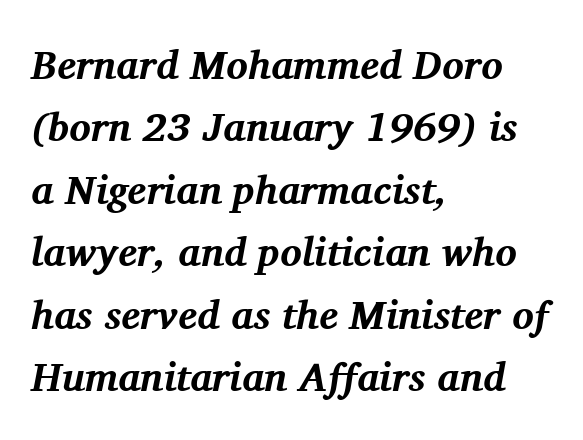
The image shows 40 px bold serif type, italic (leaning right); set left-aligned, normal line spacing (1.56x), normal letter spacing, not underlined; medium stroke contrast and a medium x-height.
